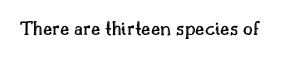
Every character sits straight up, as roman type does. The string is rendered with underlining switched off. Students, note that the glyphs here touch the page at normal intervals.
